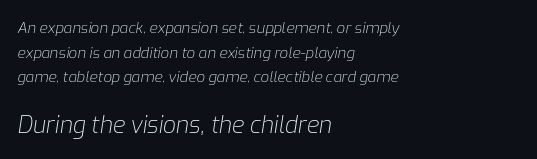
The image shows 23 px text type, italic (leaning right); set left-aligned, normal line spacing (1.64x), normal letter spacing, not underlined; the second (bottom) block is 1.53x larger.
